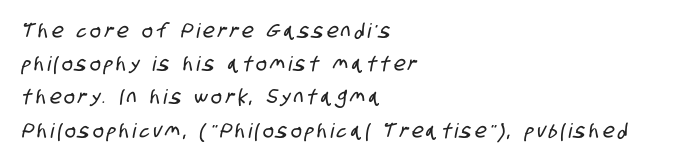
Casual observation: everything's shoved over to the left. The vertical gap from one line to the next is medium. The space beneath each line is pristine and unruled.
